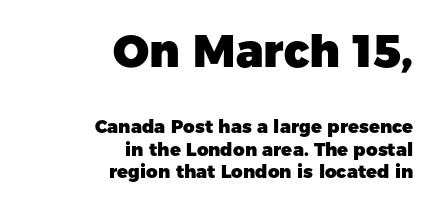
The image shows 45 px heavy sans-serif type, upright; set right-aligned, normal line spacing (1.25x), normal letter spacing, not underlined; the first (top) block is 2.5x larger; low stroke contrast and a medium x-height.
